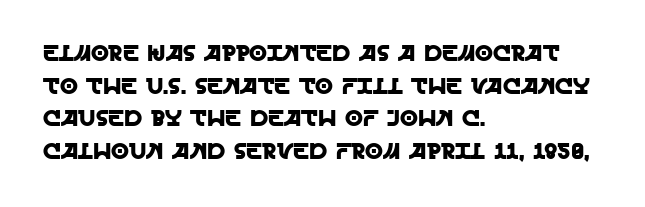
Q: Is the text italic (slanted)? A: No, it is upright.
Q: Is the text underlined? A: No.
Q: How is the paragraph aligned? A: Left-aligned.
Q: Is the spacing between letters normal or unusually wide? A: Normal.
Q: Is the spacing between lines tight, normal or loose? A: Normal.
